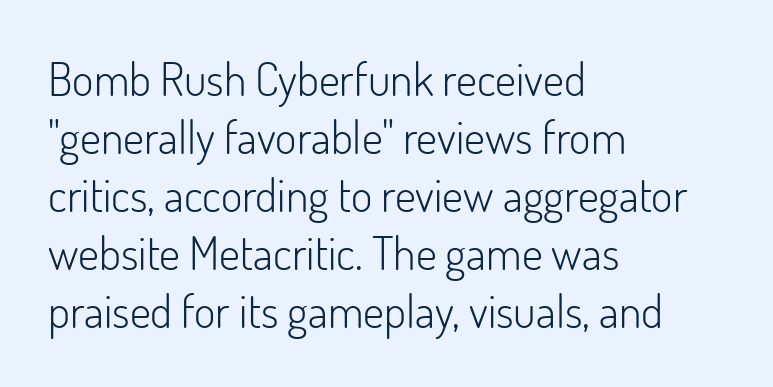
The image shows 46 px light sans-serif type, upright; set left-aligned, normal line spacing (1.26x), normal letter spacing, not underlined; low stroke contrast and a small x-height.
